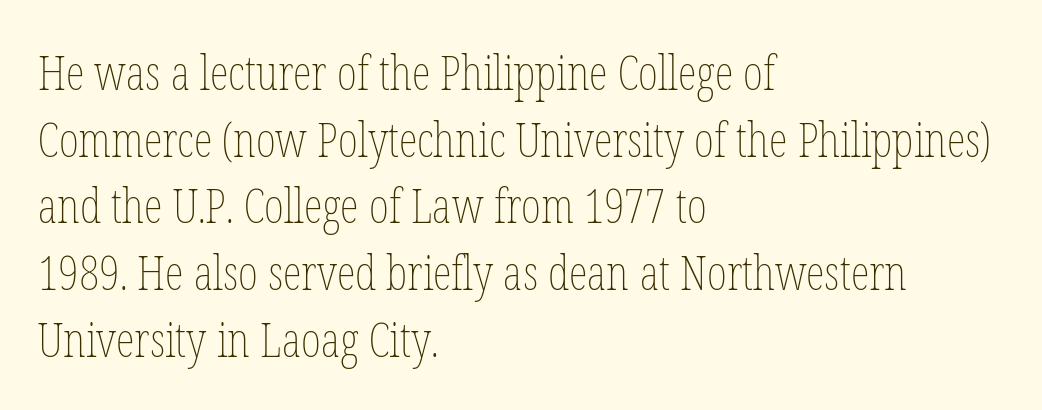
The image shows 48 px thin, condensed type, upright; set left-aligned, normal line spacing (1.39x), normal letter spacing, not underlined; low stroke contrast and a medium x-height.
